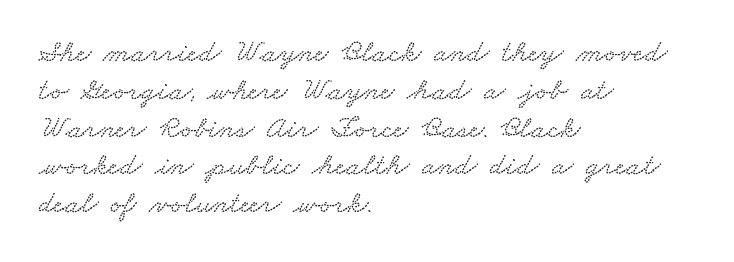
{"width": "wide", "stroke_contrast": "low", "x_height": "small", "monospaced": "no", "underline": "no", "align": "left", "line_spacing_ratio": 1.22, "letter_spacing": "normal", "letter_spacing_em": 0.0, "glyph_px": 31}
